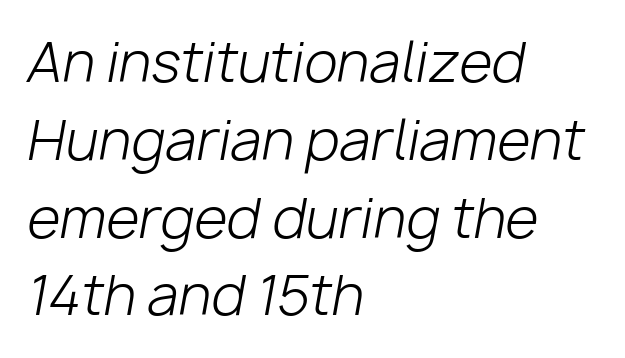
The image shows 54 px light type, italic (leaning right); set left-aligned, normal line spacing (1.44x), normal letter spacing, not underlined; low stroke contrast and a medium x-height.
